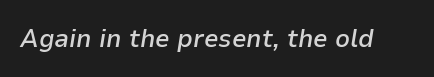
Q: Is the text bold? A: Semi-bold.
Q: Is the text italic (slanted)? A: Yes, it leans right by about 9 degrees.
Q: Is the text underlined? A: No.
Q: Is the spacing between letters normal or unusually wide? A: Normal.
